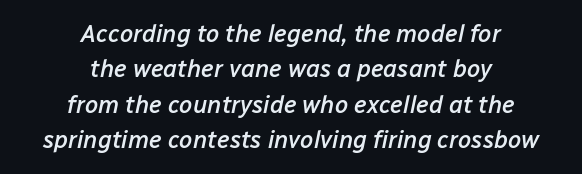
If you measured baseline to baseline, you'd find a middling distance. Check the space under the baseline: it is left empty. If you folded the block vertically in half, each line would mirror itself in length. The axis of the letterforms is tilted away from vertical.
